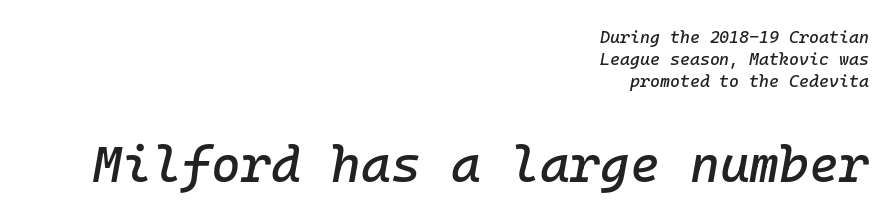
The image shows 51 px text type, italic (leaning right); set right-aligned, normal line spacing (1.3x), normal letter spacing, not underlined; the second (bottom) block is 3.0x larger; low stroke contrast and a medium x-height.
